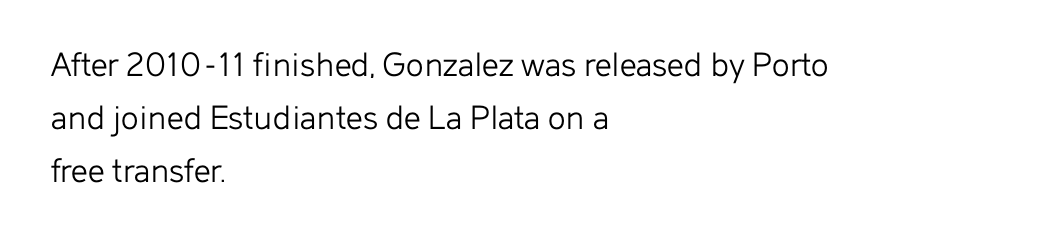
Observe the ordinary spacing: letters are neighbours, not strangers. Think of a printed novel: that variable character pitch is what you see here. This is the regular roman posture of the typeface. Plain, unruled lines of type. Is there much room between lines? A standard amount, neither cramped nor airy. No chunkiness to these letters — they're not bold.
